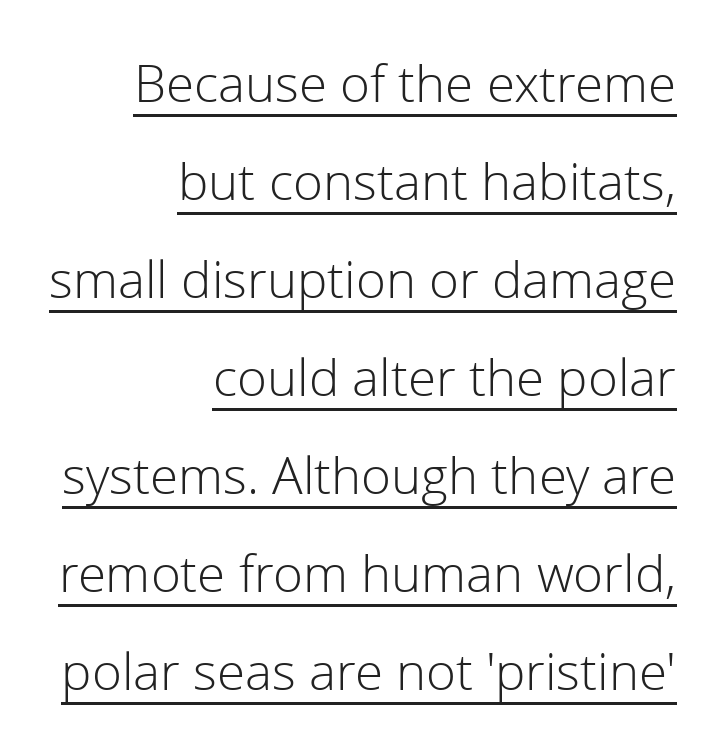
{"serif": "no", "italic": "no", "bold": "no", "weight": "light", "width": "normal", "stroke_contrast": "low", "x_height": "medium", "monospaced": "no", "underline": "yes", "align": "right", "line_spacing": "loose", "line_spacing_ratio": 1.92, "letter_spacing": "normal", "letter_spacing_em": 0.0, "glyph_px": 51}
